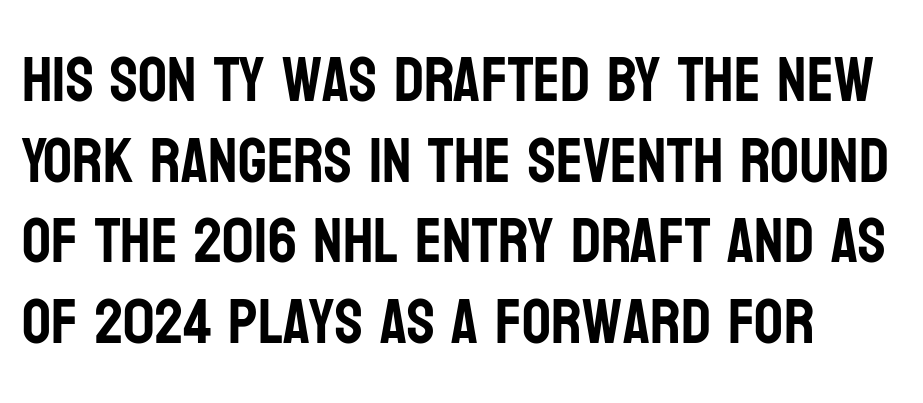
The image shows 64 px condensed sans-serif type, upright; set normal line spacing (1.26x), normal letter spacing, not underlined; low stroke contrast and a large x-height.
